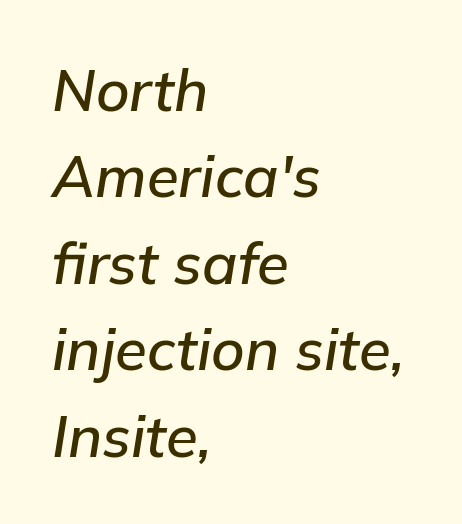
The image shows 58 px text type, italic (leaning right); set left-aligned, normal line spacing (1.49x), normal letter spacing, not underlined; low stroke contrast and a medium x-height.
